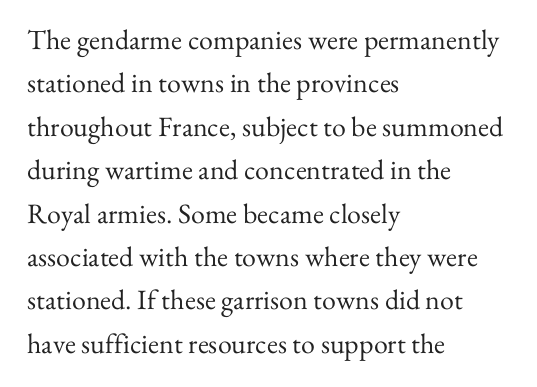
{"serif": "yes", "italic": "no", "bold": "no", "weight": "regular", "width": "normal", "stroke_contrast": "medium", "x_height": "small", "monospaced": "no", "underline": "no", "align": "left", "line_spacing": "normal", "line_spacing_ratio": 1.55, "letter_spacing": "normal", "letter_spacing_em": 0.0, "glyph_px": 28}
